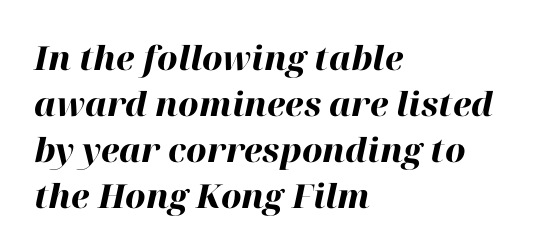
Q: Is the text bold? A: Yes.
Q: Is the text italic (slanted)? A: Yes, it leans right by about 12 degrees.
Q: Is the text underlined? A: No.
Q: How is the paragraph aligned? A: Left-aligned.
Q: Is the spacing between letters normal or unusually wide? A: Normal.
Q: Is the spacing between lines tight, normal or loose? A: Normal.
Q: Width (condensed, normal, or wide)? A: Normal.
Q: Stroke contrast? A: High.
Q: x-height? A: Medium.
Q: Monospaced? A: No.
